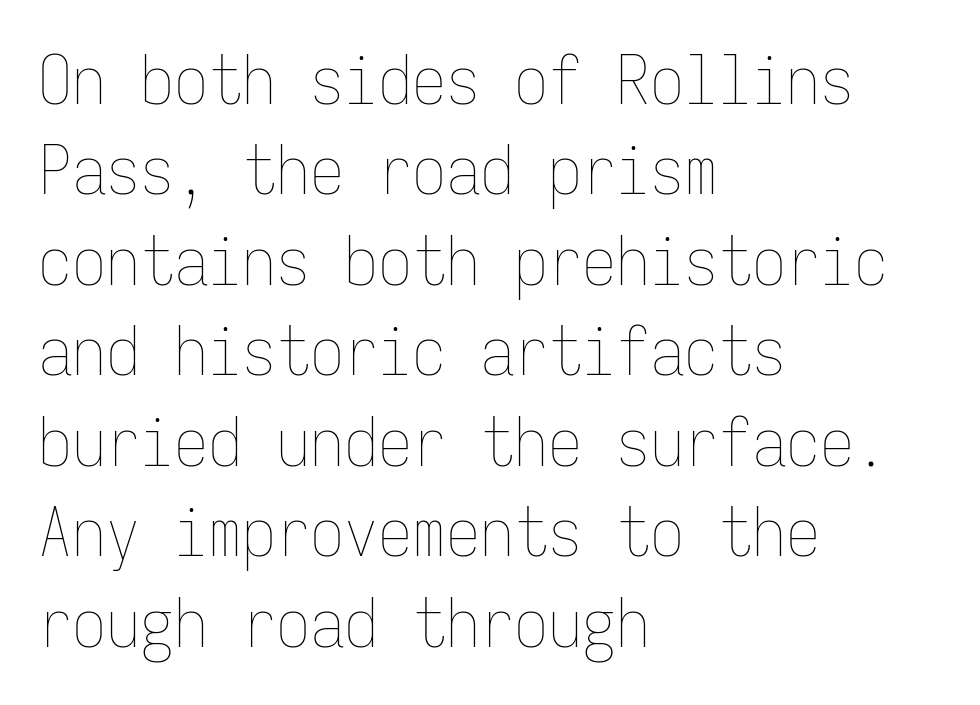
Q: Is the text bold? A: No.
Q: Is the text italic (slanted)? A: No, it is upright.
Q: Is the text underlined? A: No.
Q: How is the paragraph aligned? A: Left-aligned.
Q: Is the spacing between letters normal or unusually wide? A: Normal.
Q: Is the spacing between lines tight, normal or loose? A: Normal.
Q: Width (condensed, normal, or wide)? A: Condensed.
Q: Stroke contrast? A: Low.
Q: x-height? A: Medium.
Q: Monospaced? A: Yes.
